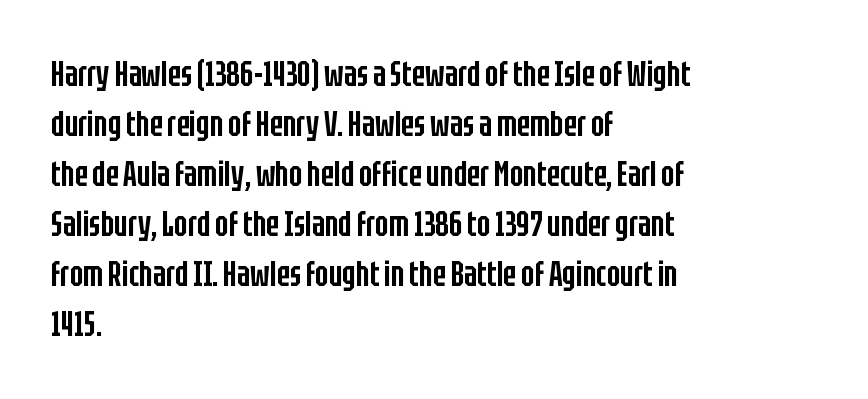
Q: Is the text bold? A: Semi-bold.
Q: Is the text italic (slanted)? A: No, it is upright.
Q: Is the typeface a serif or a sans-serif typeface? A: Sans-serif.
Q: Is the text underlined? A: No.
Q: How is the paragraph aligned? A: Left-aligned.
Q: Is the spacing between letters normal or unusually wide? A: Normal.
Q: Is the spacing between lines tight, normal or loose? A: Normal.
Q: Width (condensed, normal, or wide)? A: Condensed.
Q: Stroke contrast? A: Low.
Q: x-height? A: Large.
Q: Monospaced? A: No.
